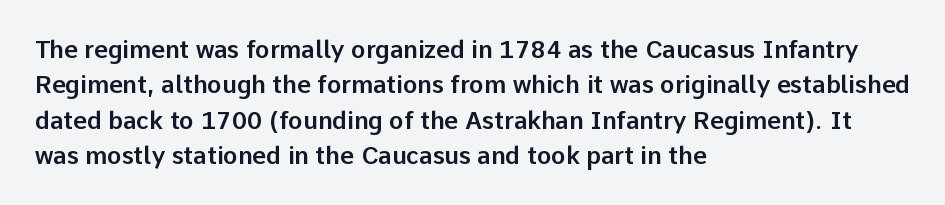
The passage shown stacks its lines at a standard gap. No extra tracking has been applied to these lines. Compared with a centered layout, this one pins lines to the left instead. The area under the type is left untouched. When letters stand straight like this, we call the style roman or upright.
